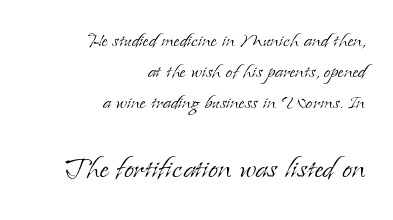
The image shows 36 px light serif type; set right-aligned, normal line spacing (1.29x), normal letter spacing, not underlined; the second (bottom) block is 1.5x larger; low stroke contrast and a small x-height.
